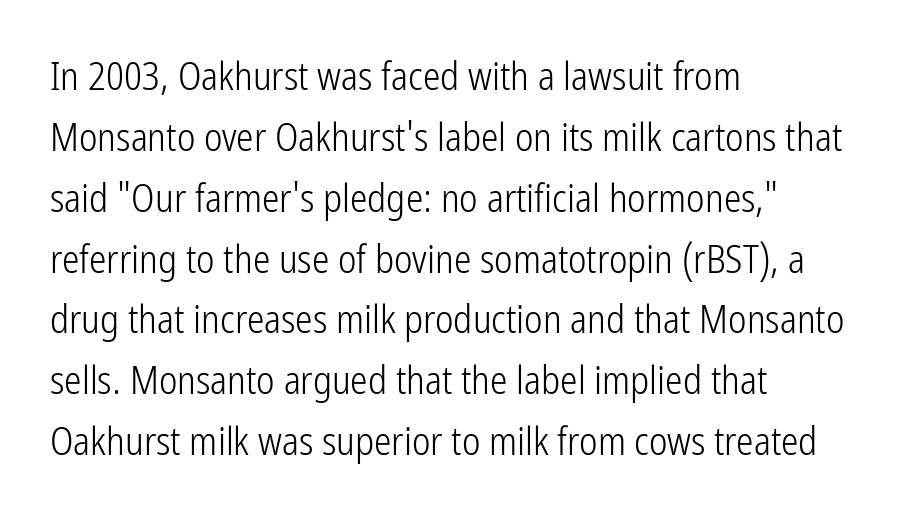
Q: Is the text bold? A: No.
Q: Is the text italic (slanted)? A: No, it is upright.
Q: Is the typeface a serif or a sans-serif typeface? A: Sans-serif.
Q: Is the text underlined? A: No.
Q: How is the paragraph aligned? A: Left-aligned.
Q: Is the spacing between letters normal or unusually wide? A: Normal.
Q: Is the spacing between lines tight, normal or loose? A: Normal.
Q: Width (condensed, normal, or wide)? A: Condensed.
Q: Stroke contrast? A: Low.
Q: x-height? A: Medium.
Q: Monospaced? A: No.
